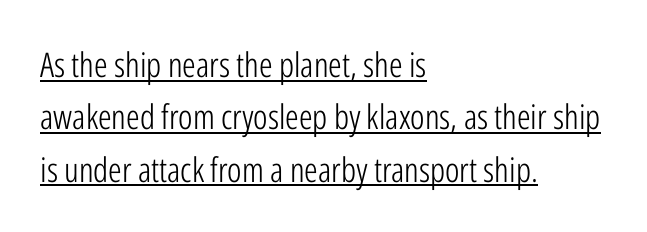
The image shows 34 px light, condensed sans-serif type, upright; set left-aligned, normal line spacing (1.54x), normal letter spacing, underlined; low stroke contrast and a medium x-height.
